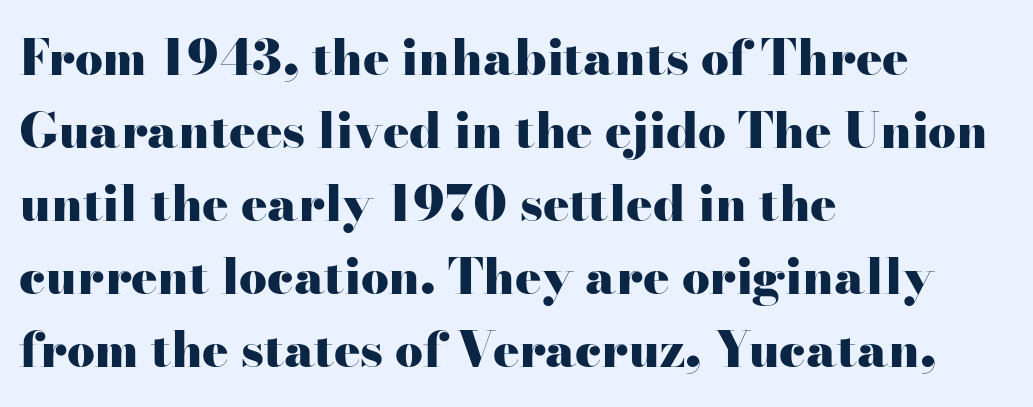
Classification — serif. Posture: upright roman. Which margin do the lines hug? The left one — the right edge is uneven. Students, this is bold: see how much ink each stroke carries.
